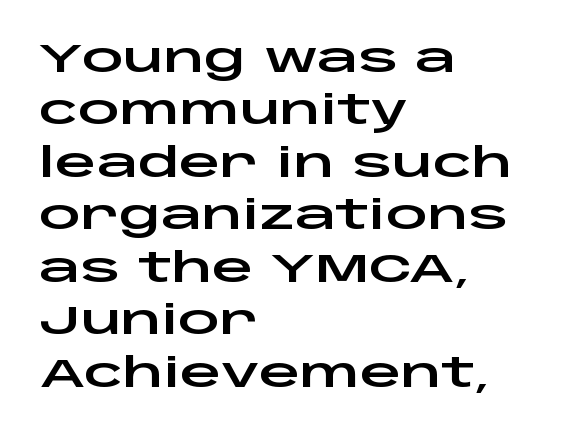
Tracking here is standard; glyphs follow each other at the usual distance. Every character sits straight up, as roman type does. The specimen omits any rule beneath the text block's lines. A classic flush-left, rag-right setting is used for this passage. In terms of letterform style, serifs are entirely absent. Character widths vary here, with narrow letters taking less room than wide ones.
